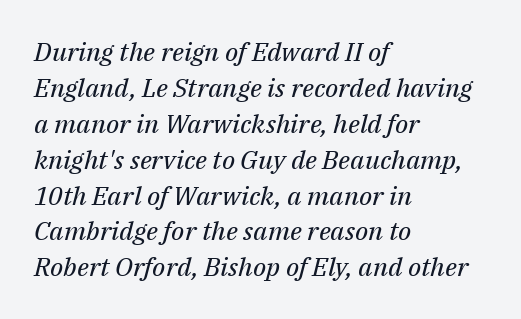
The image shows 26 px text type, italic (leaning right); set left-aligned, normal line spacing (1.38x), normal letter spacing, not underlined.
